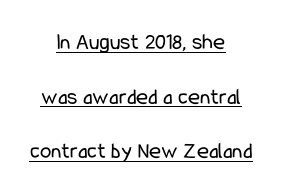
The image shows 23 px text type, upright; set centered, loose line spacing (2.38x), normal letter spacing, underlined.
